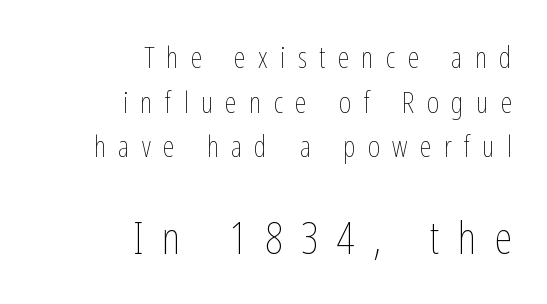
{"italic": "no", "bold": "no", "weight": "thin", "width": "condensed", "stroke_contrast": "low", "x_height": "medium", "monospaced": "no", "underline": "no", "align": "right", "line_spacing": "normal", "line_spacing_ratio": 1.49, "letter_spacing": "wide", "letter_spacing_em": 0.41, "larger_block": "second", "size_ratio": 1.5, "glyph_px": 45}
